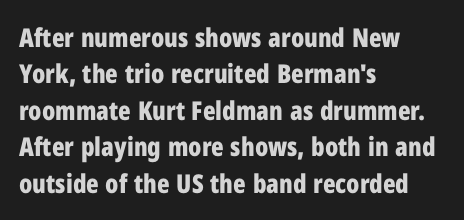
The image shows 26 px bold type, upright; set left-aligned, normal line spacing (1.4x), normal letter spacing, not underlined.
